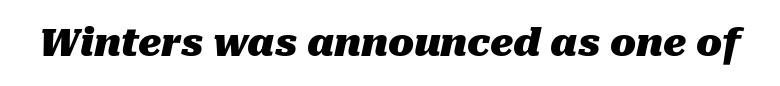
Q: Is the text bold? A: Yes.
Q: Is the text italic (slanted)? A: Yes, it leans right by about 10 degrees.
Q: Is the text underlined? A: No.
Q: Is the spacing between letters normal or unusually wide? A: Normal.
Q: Width (condensed, normal, or wide)? A: Normal.
Q: Stroke contrast? A: Medium.
Q: x-height? A: Medium.
Q: Monospaced? A: No.
